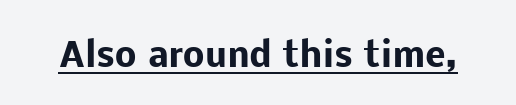
The tracking reads as untouched default to a designer's eye. This sample uses a sans-serif face. The font is running at its bold setting. Each letter keeps its own natural width here, so spacing adapts to shape.
